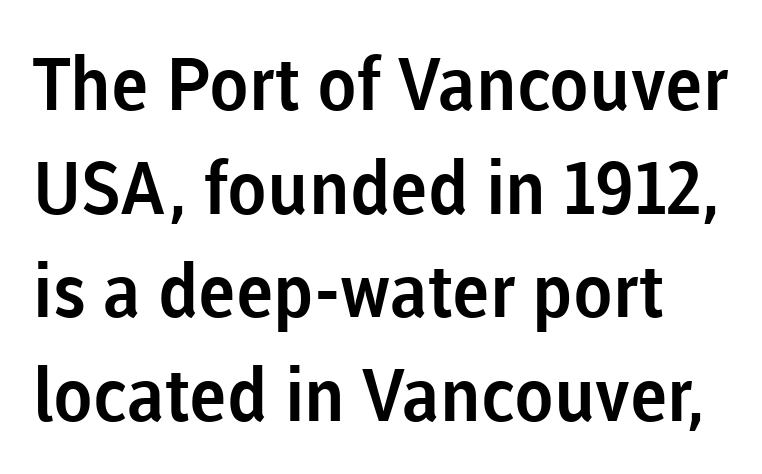
Default kerning and tracking; the words read as compact shapes. Vertical strokes here are truly vertical. Are there feet on the stems? There aren't — it's a sans. Varying glyph widths throughout — classic text-font behaviour. The leading is moderate, giving the passage an even texture. Underline: absent.
